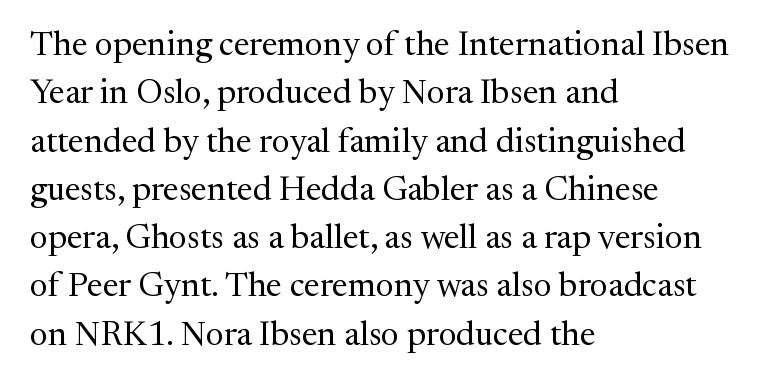
The image shows 34 px regular-weight serif type, upright; set left-aligned, normal line spacing (1.42x), normal letter spacing, not underlined; medium stroke contrast and a medium x-height.
